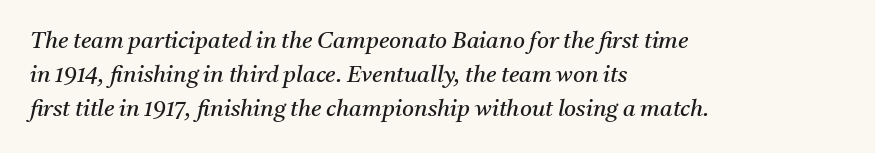
The image shows 23 px text type, italic (leaning right); set left-aligned, normal line spacing (1.48x), normal letter spacing, not underlined.
